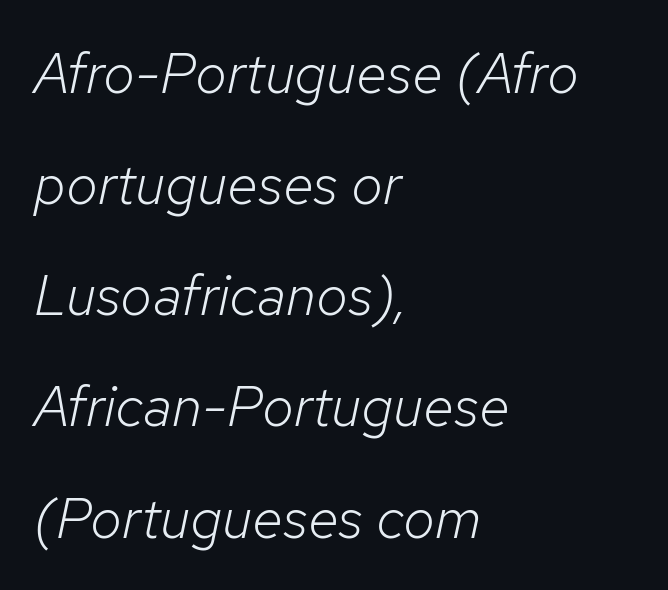
{"italic": "yes", "lean": "right", "slant_degrees": 12, "bold": "no", "weight": "light", "width": "normal", "stroke_contrast": "low", "x_height": "medium", "monospaced": "no", "underline": "no", "align": "left", "line_spacing": "loose", "line_spacing_ratio": 1.95, "letter_spacing": "normal", "letter_spacing_em": 0.0, "glyph_px": 57}
